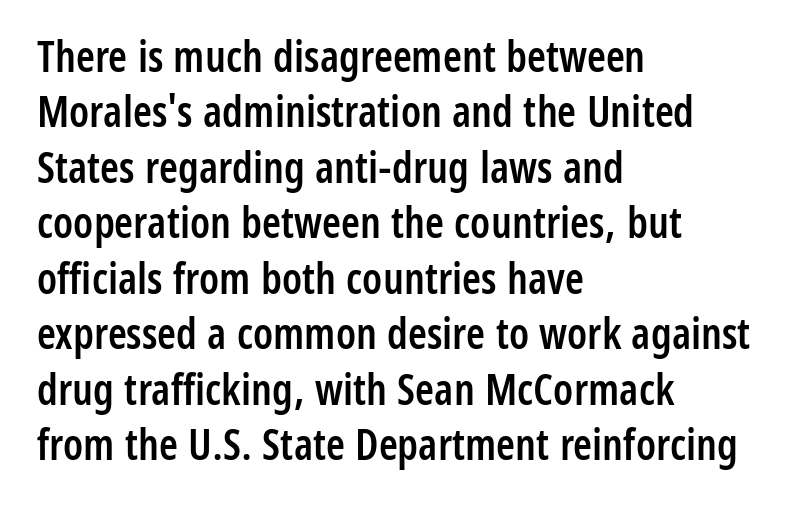
Note the varied advance widths — an 'i' is clearly narrower than an 'm'. The lines sit at an ordinary, default distance from one another. The characters display no serif detailing; their extremities are plain. Has an underline been added? It has not.
